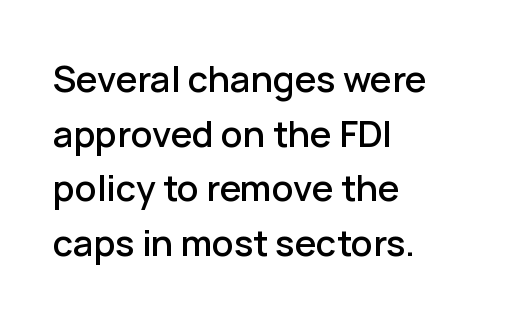
Q: Is the text italic (slanted)? A: No, it is upright.
Q: Is the typeface a serif or a sans-serif typeface? A: Sans-serif.
Q: Is the text underlined? A: No.
Q: How is the paragraph aligned? A: Left-aligned.
Q: Is the spacing between letters normal or unusually wide? A: Normal.
Q: Is the spacing between lines tight, normal or loose? A: Normal.
Q: Width (condensed, normal, or wide)? A: Normal.
Q: Stroke contrast? A: Low.
Q: x-height? A: Medium.
Q: Monospaced? A: No.
